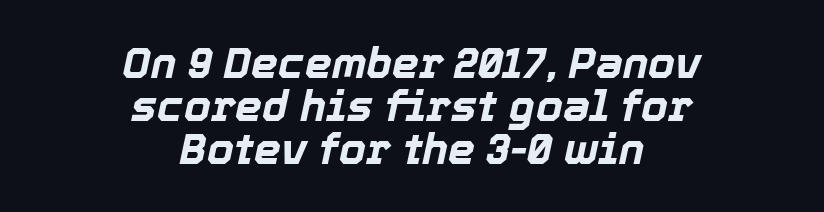
Q: Is the text bold? A: Yes.
Q: Is the text italic (slanted)? A: Yes, it leans right by about 12 degrees.
Q: Is the text underlined? A: No.
Q: How is the paragraph aligned? A: Centered.
Q: Is the spacing between letters normal or unusually wide? A: Normal.
Q: Is the spacing between lines tight, normal or loose? A: Tight.
Q: Width (condensed, normal, or wide)? A: Normal.
Q: x-height? A: Medium.
Q: Monospaced? A: No.
